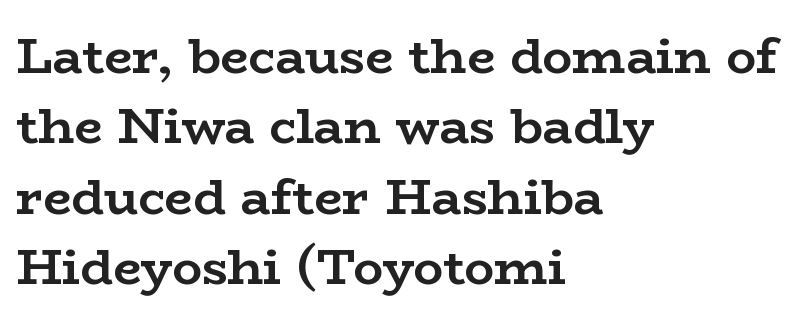
These words are printed bold, with thick strokes throughout. No word sits above an underline. The paragraph has a hard left edge and a soft right edge. The passage shown stacks its lines at a standard gap. Vertical strokes here are truly vertical. Nobody touched the tracking dial on this one.
